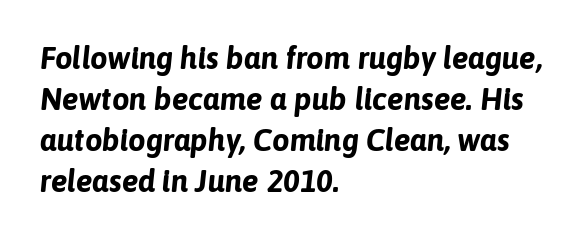
{"italic": "yes", "lean": "right", "slant_degrees": 6, "bold": "yes", "weight": "bold", "width": "normal", "stroke_contrast": "low", "x_height": "medium", "monospaced": "no", "underline": "no", "align": "left", "line_spacing": "normal", "line_spacing_ratio": 1.32, "letter_spacing": "normal", "letter_spacing_em": 0.0, "glyph_px": 31}
